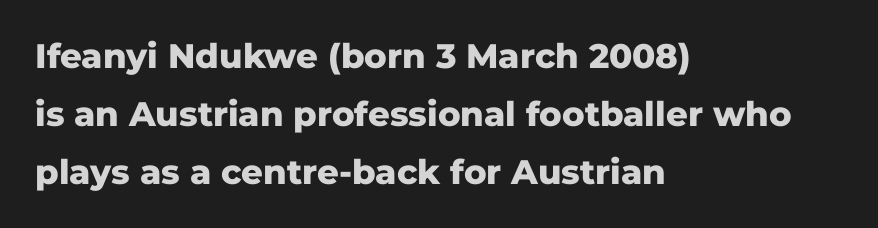
Q: Is the text bold? A: Yes.
Q: Is the text italic (slanted)? A: No, it is upright.
Q: Is the typeface a serif or a sans-serif typeface? A: Sans-serif.
Q: Is the text underlined? A: No.
Q: How is the paragraph aligned? A: Left-aligned.
Q: Is the spacing between letters normal or unusually wide? A: Normal.
Q: Is the spacing between lines tight, normal or loose? A: Normal.
Q: Width (condensed, normal, or wide)? A: Normal.
Q: Stroke contrast? A: Low.
Q: x-height? A: Medium.
Q: Monospaced? A: No.
